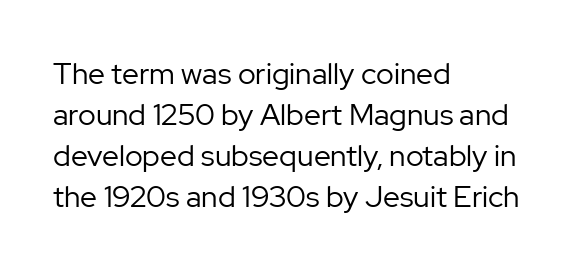
The block of text has a typical density, with ordinary space between rows. A quiet, ordinary-to-light weight characterises the typeface. Character widths vary here, with narrow letters taking less room than wide ones. The passage shown is not underscored anywhere. Italic: no, the glyphs are upright roman.
